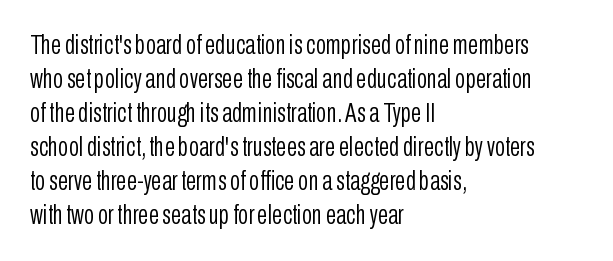
The image shows 27 px text type, upright; set left-aligned, normal line spacing (1.26x), normal letter spacing, not underlined.
